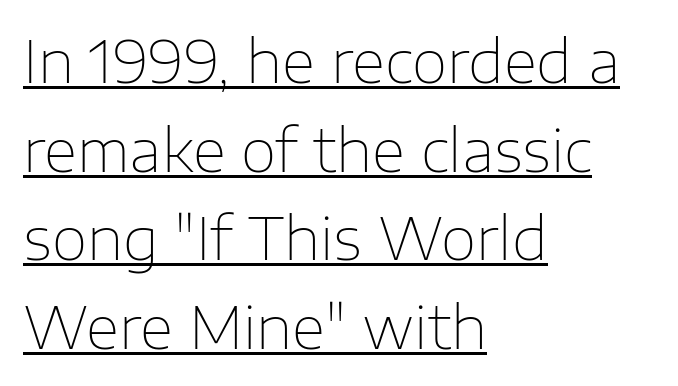
Style check: upright. These lines are rendered in a variable-pitch font. Looks like someone drew a line under every word here. The rendering uses a moderate line-height, typical for paragraphs. Look at the tracking — it's just the regular setting, nothing added. Stem width sits at or under what a default text font uses.
